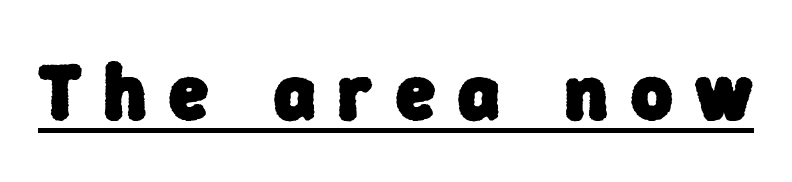
Compared with an ordinary text face, these strokes are far heavier — a full bold. Each letter keeps its own natural width here, so spacing adapts to shape. Is this a sans? Yes — the strokes have no serifs. Underlining? Definitely there. Caption: expanded tracking, letters set apart.
